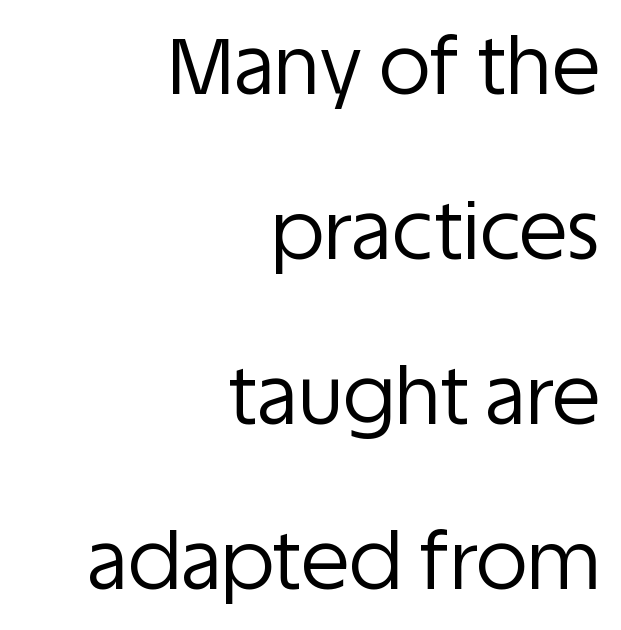
{"serif": "no", "italic": "no", "bold": "no", "weight": "regular", "width": "normal", "stroke_contrast": "low", "x_height": "large", "monospaced": "no", "underline": "no", "align": "right", "line_spacing": "loose", "line_spacing_ratio": 2.09, "letter_spacing": "normal", "letter_spacing_em": 0.0, "glyph_px": 79}
